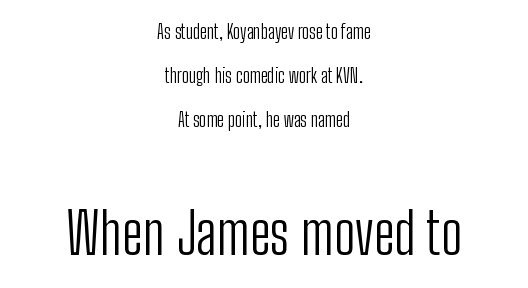
The image shows 57 px light, condensed sans-serif type, upright; set centered, loose line spacing (2.32x), normal letter spacing, not underlined; the second (bottom) block is 3.0x larger; low stroke contrast and a medium x-height.
